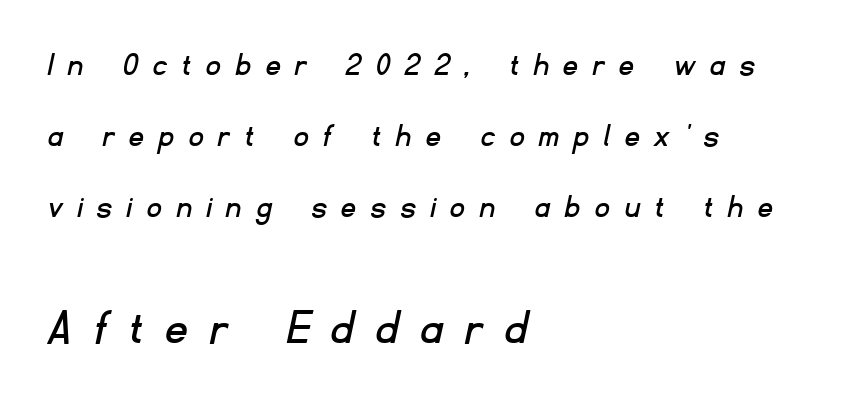
The image shows 51 px sans-serif type; set left-aligned, loose line spacing (2.09x), unusually wide letter spacing (+0.47 em), not underlined; the second (bottom) block is 1.5x larger; low stroke contrast and a small x-height.
